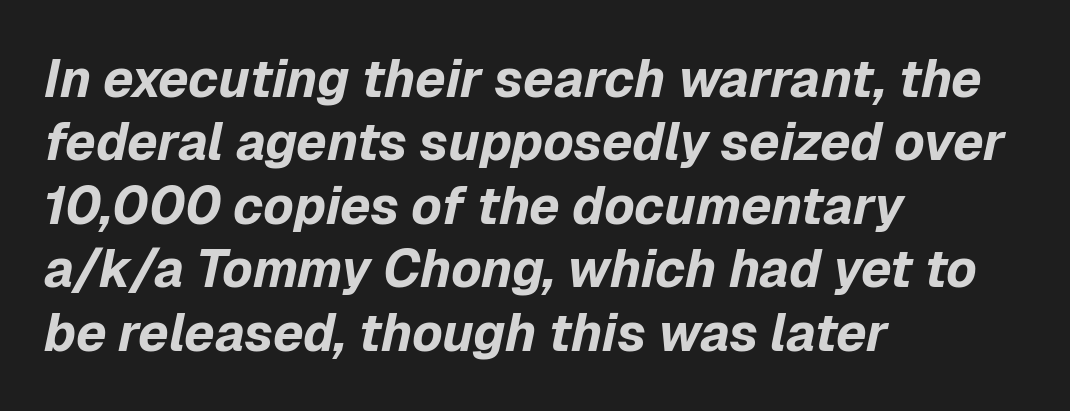
The image shows 52 px bold type, italic (leaning right); set left-aligned, line spacing 1.22x, normal letter spacing, not underlined; low stroke contrast and a medium x-height.
